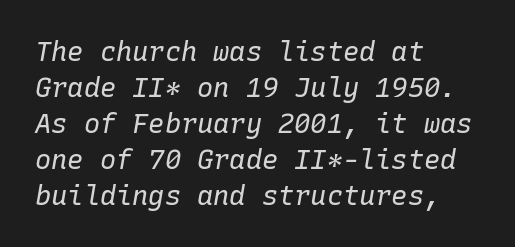
Q: Is the text bold? A: No.
Q: Is the text italic (slanted)? A: Yes, it leans right by about 10 degrees.
Q: Is the text underlined? A: No.
Q: How is the paragraph aligned? A: Left-aligned.
Q: Is the spacing between letters normal or unusually wide? A: Normal.
Q: Is the spacing between lines tight, normal or loose? A: Normal.
